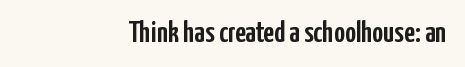
Q: Is the text italic (slanted)? A: No, it is upright.
Q: Is the typeface a serif or a sans-serif typeface? A: Sans-serif.
Q: Is the text underlined? A: No.
Q: How is the paragraph aligned? A: Right-aligned.
Q: Is the spacing between letters normal or unusually wide? A: Normal.
Q: Width (condensed, normal, or wide)? A: Condensed.
Q: Stroke contrast? A: Low.
Q: x-height? A: Medium.
Q: Monospaced? A: No.
